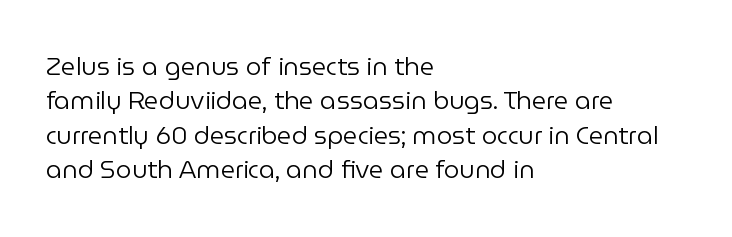
The image shows 25 px text type, upright; set left-aligned, normal line spacing (1.38x), normal letter spacing, not underlined.
